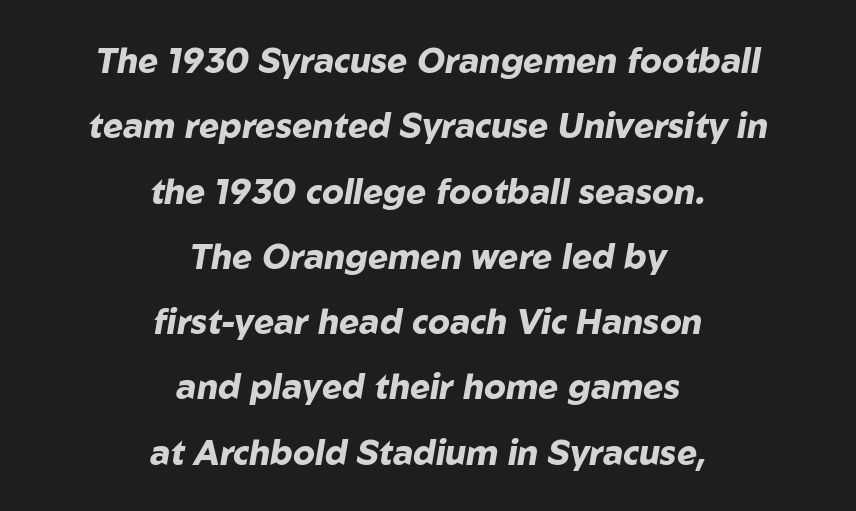
Chunky letters — that's bold for sure. A typesetter would mark this as italic. The paragraph has two soft edges and a firm central axis. Leading: increased. Honestly, there is no underline to notice here at all. Proportional: the letters do not fall into vertical columns.
